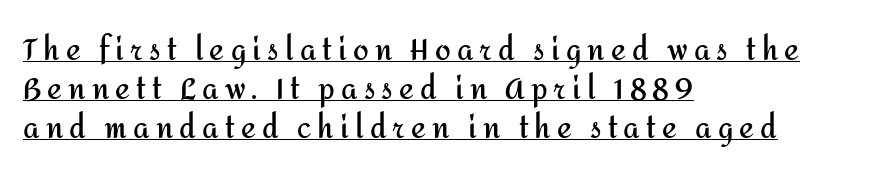
Q: Is the text bold? A: Yes.
Q: Is the text italic (slanted)? A: No, it is upright.
Q: Is the typeface a serif or a sans-serif typeface? A: Sans-serif.
Q: Is the text underlined? A: Yes.
Q: How is the paragraph aligned? A: Left-aligned.
Q: Is the spacing between letters normal or unusually wide? A: Unusually wide.
Q: Is the spacing between lines tight, normal or loose? A: Normal.
Q: Width (condensed, normal, or wide)? A: Normal.
Q: Stroke contrast? A: Medium.
Q: x-height? A: Medium.
Q: Monospaced? A: No.
